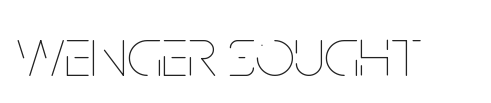
Think of a printed novel: that variable character pitch is what you see here. These glyphs show unthickened strokes, regular width or finer. Designer's note — italics off, roman on. Beneath every word, the page is bare. No extra tracking has been applied to these lines.
